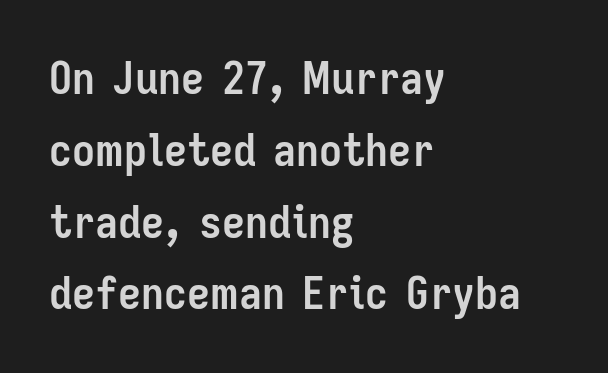
Q: Is the text bold? A: Yes.
Q: Is the text italic (slanted)? A: No, it is upright.
Q: Is the typeface a serif or a sans-serif typeface? A: Sans-serif.
Q: Is the text underlined? A: No.
Q: How is the paragraph aligned? A: Left-aligned.
Q: Is the spacing between letters normal or unusually wide? A: Normal.
Q: Is the spacing between lines tight, normal or loose? A: Normal.
Q: Width (condensed, normal, or wide)? A: Condensed.
Q: Stroke contrast? A: Low.
Q: x-height? A: Medium.
Q: Monospaced? A: No.
